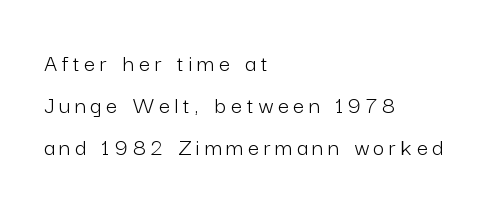
Line starts are locked; line ends wander. Italic: no, the glyphs are upright roman. The designer left line spacing at the default. Type without underlining. The weight tops out at a normal text grade.
